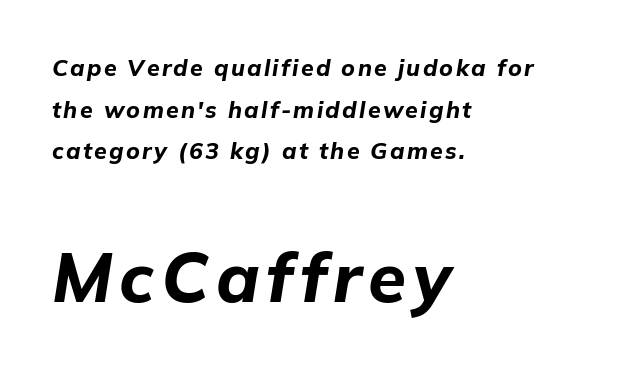
Q: Is the text bold? A: Yes.
Q: Is the text italic (slanted)? A: Yes, it leans right by about 9 degrees.
Q: Is the text underlined? A: No.
Q: How is the paragraph aligned? A: Left-aligned.
Q: Which block of text is set in a larger size, the first (top) or the second (bottom)? A: The second (bottom) one.
Q: Width (condensed, normal, or wide)? A: Normal.
Q: Stroke contrast? A: Low.
Q: x-height? A: Medium.
Q: Monospaced? A: No.
